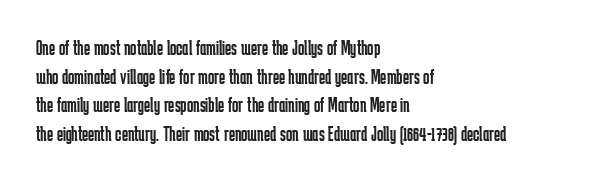
The image shows 21 px text type, upright; set left-aligned, normal line spacing (1.36x), normal letter spacing, not underlined.
